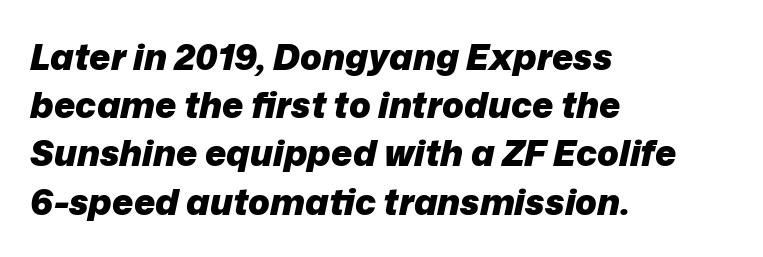
{"italic": "yes", "lean": "right", "slant_degrees": 12, "bold": "yes", "weight": "heavy", "width": "normal", "stroke_contrast": "low", "x_height": "medium", "monospaced": "no", "underline": "no", "align": "left", "line_spacing": "normal", "line_spacing_ratio": 1.34, "letter_spacing": "normal", "letter_spacing_em": 0.0, "glyph_px": 36}
